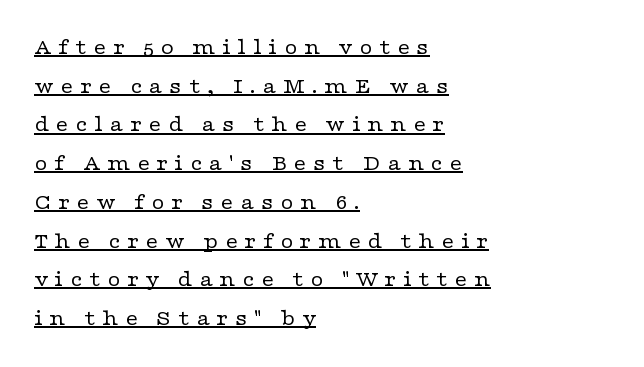
The specimen reads as upright at a glance. Does extra space separate the letters? Yes, quite a lot of it. Descenders here cross a horizontal rule under the line. In CSS terms this would be text-align: left. Stems and bowls with no extra thickness — not bold.
